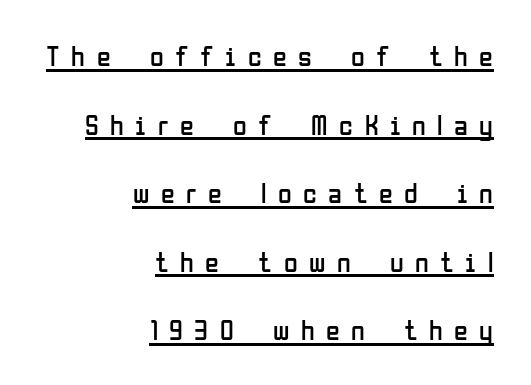
Q: Is the text bold? A: No.
Q: Is the text italic (slanted)? A: No, it is upright.
Q: Is the typeface a serif or a sans-serif typeface? A: Sans-serif.
Q: Is the text underlined? A: Yes.
Q: How is the paragraph aligned? A: Right-aligned.
Q: Is the spacing between letters normal or unusually wide? A: Unusually wide.
Q: Is the spacing between lines tight, normal or loose? A: Loose.
Q: Width (condensed, normal, or wide)? A: Condensed.
Q: Stroke contrast? A: Low.
Q: x-height? A: Medium.
Q: Monospaced? A: No.
